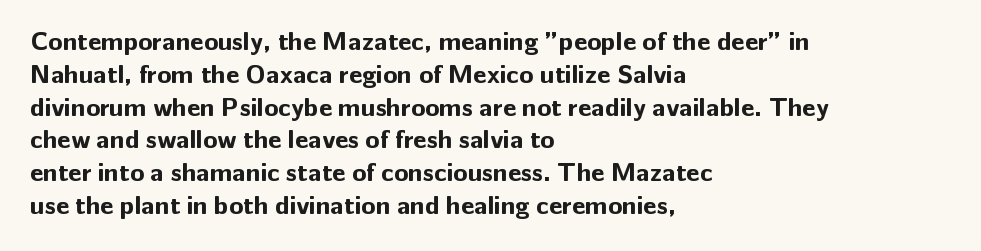
{"italic": "no", "bold": "yes", "underline": "no", "align": "left", "line_spacing": "normal", "line_spacing_ratio": 1.26, "letter_spacing": "normal", "letter_spacing_em": 0.0, "glyph_px": 26}
